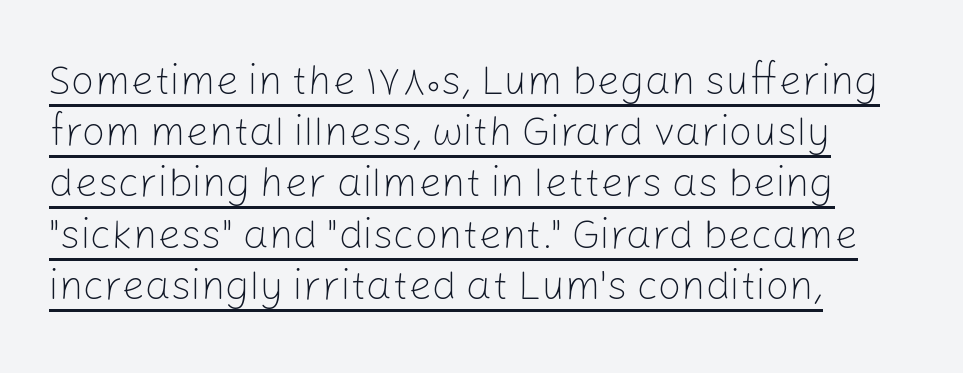
Summary of vertical rhythm: regular, with standard interline spacing. The rendering uses the underline text-decoration. The letters carry no serifs — their stems end cleanly without finishing strokes. The type is set solid horizontally, with unmodified tracking. Designer's note — italics off, roman on.
